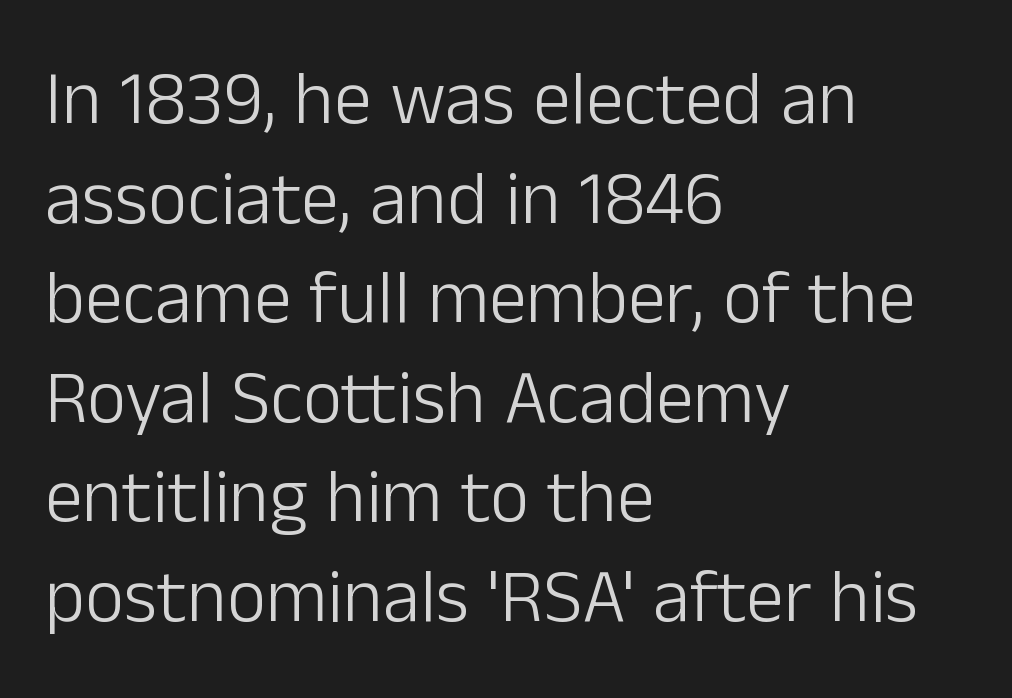
You could not count columns in this text — the font is proportionally spaced. Italic: no, the glyphs are upright roman. Leading matches the norm, producing a regular column. Examine the stroke ends and you'll find no serifs. This is not heavy type; no bold has been used.
